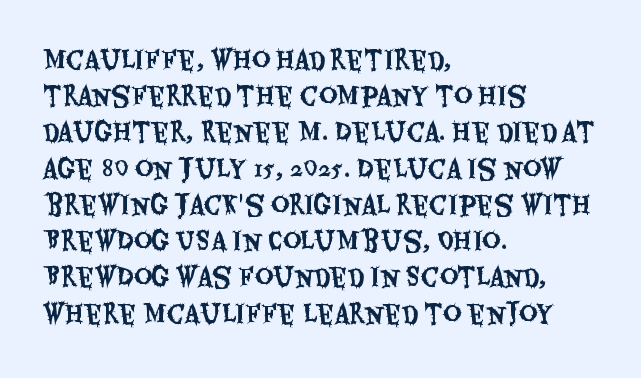
{"italic": "no", "underline": "no", "align": "left", "line_spacing": "normal", "line_spacing_ratio": 1.45, "letter_spacing": "normal", "letter_spacing_em": 0.0, "glyph_px": 25}
